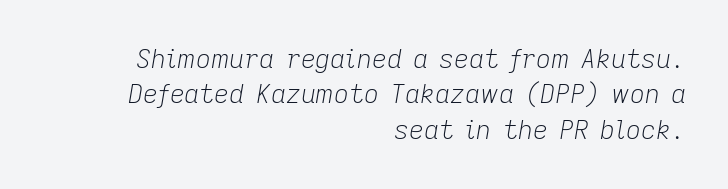
The strokes carry an ordinary text weight at most. This sample keeps an unexceptional amount of space between lines. Inter-character spacing is left at the font's built-in metrics. Slant detected: the letters are inclined. The paragraph shown leans on its right margin.
